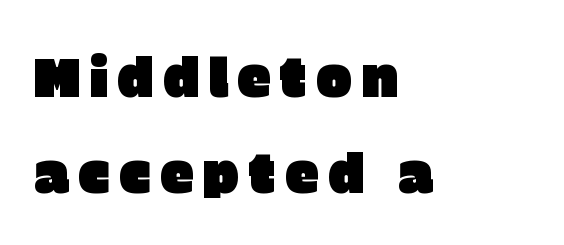
The passage is arranged the way most books set body copy — flush left. Letters rest on an invisible, unmarked baseline. The glyphs in this specimen are sans serif. The passage shown is typed in a proportional face where columns would drift. The letters stand upright; this is a roman face.
